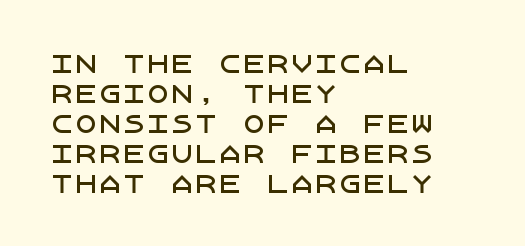
Q: Is the text italic (slanted)? A: No, it is upright.
Q: Is the text underlined? A: No.
Q: How is the paragraph aligned? A: Left-aligned.
Q: Is the spacing between letters normal or unusually wide? A: Normal.
Q: Is the spacing between lines tight, normal or loose? A: Normal.
